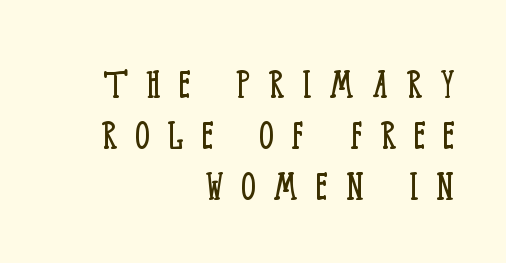
Is the letter spacing exaggerated? Yes — the characters are pushed far apart. Very little white space separates one row of letters from the next. Type without underlining. The lines in this sample share a right terminus and differ only in where they begin. Small tapered or slab feet sit at the stroke ends, so this counts as serif.
